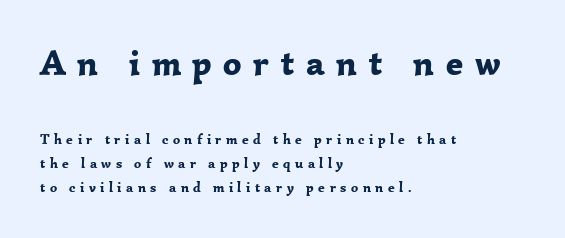
{"serif": "yes", "italic": "no", "bold": "yes", "weight": "bold", "width": "normal", "stroke_contrast": "low", "x_height": "medium", "monospaced": "no", "underline": "no", "align": "left", "line_spacing_ratio": 1.71, "letter_spacing": "wide", "letter_spacing_em": 0.32, "larger_block": "first", "size_ratio": 2.57, "glyph_px": 36}
